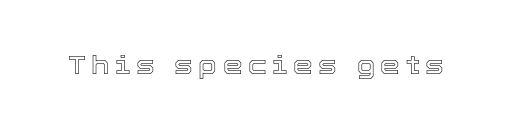
{"italic": "no", "underline": "no", "letter_spacing": "wide", "letter_spacing_em": 0.22, "glyph_px": 25}
